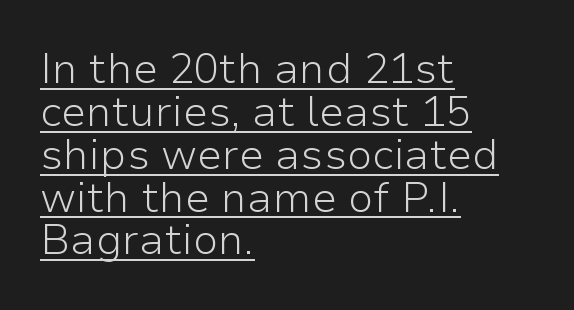
{"serif": "no", "italic": "no", "bold": "no", "weight": "light", "width": "normal", "stroke_contrast": "low", "x_height": "medium", "monospaced": "no", "underline": "yes", "align": "left", "line_spacing": "tight", "line_spacing_ratio": 1.02, "letter_spacing": "normal", "letter_spacing_em": 0.0, "glyph_px": 42}
